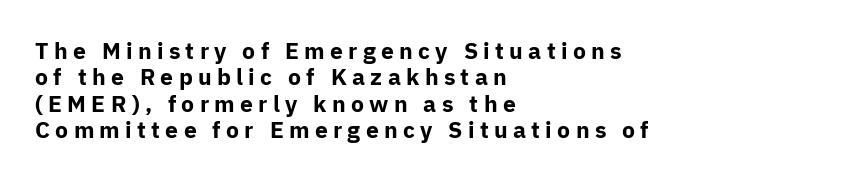
Q: Is the text bold? A: Yes.
Q: Is the text italic (slanted)? A: No, it is upright.
Q: Is the text underlined? A: No.
Q: How is the paragraph aligned? A: Left-aligned.
Q: Is the spacing between letters normal or unusually wide? A: Unusually wide.
Q: Is the spacing between lines tight, normal or loose? A: Tight.
